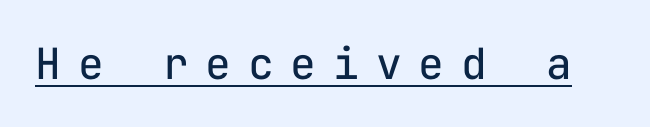
Stroke mass is kept to a normal reading level or below. Compared with typical body copy, the letter spacing here is much looser. This is sans-serif lettering, the kind often seen on screens and signage. Notice how the stems are strictly vertical — no italics here. Is this a fixed-width face? Yes — each glyph sits in an identical cell.
